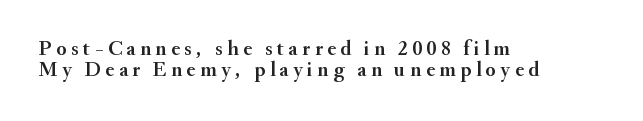
The image shows 21 px text type, upright; set left-aligned, tight line spacing (0.98x), unusually wide letter spacing (+0.21 em), not underlined.
